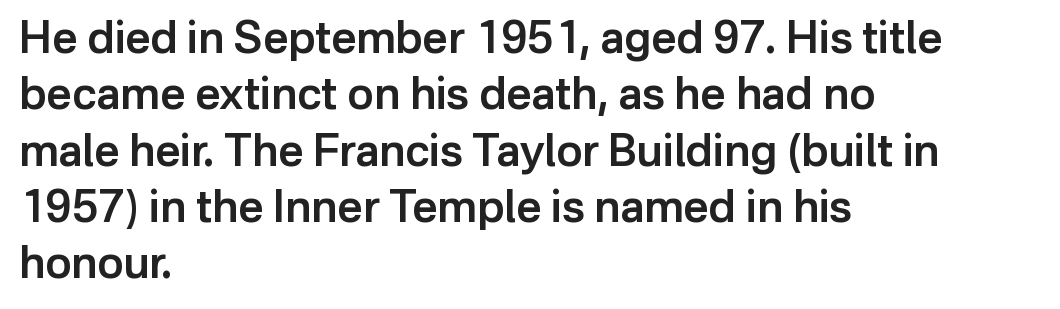
The image shows 44 px semibold sans-serif type, upright; set left-aligned, normal line spacing (1.28x), normal letter spacing, not underlined; low stroke contrast and a medium x-height.
